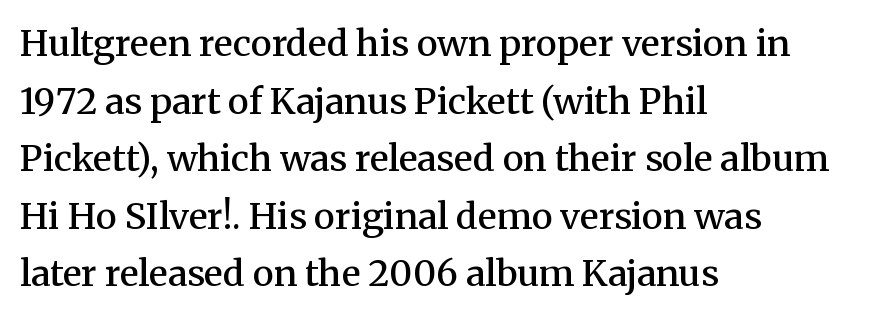
{"serif": "yes", "italic": "no", "bold": "semi", "weight": "semibold", "width": "normal", "stroke_contrast": "medium", "x_height": "medium", "monospaced": "no", "underline": "no", "align": "left", "line_spacing": "normal", "line_spacing_ratio": 1.6, "letter_spacing": "normal", "letter_spacing_em": 0.0, "glyph_px": 36}
